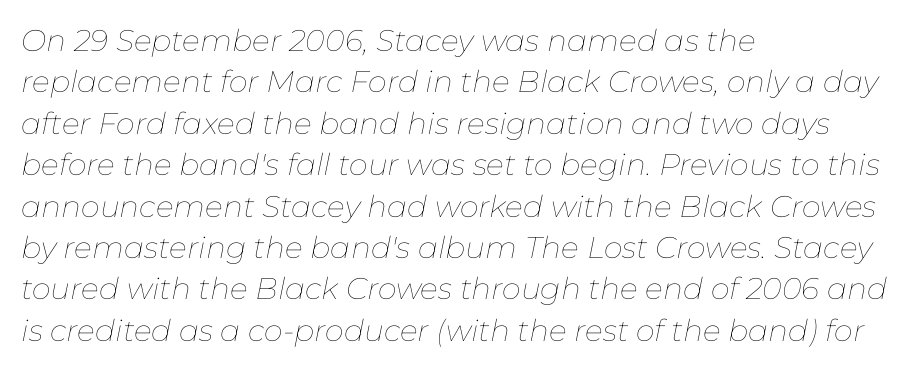
{"italic": "yes", "lean": "right", "slant_degrees": 11, "bold": "no", "weight": "thin", "width": "normal", "stroke_contrast": "low", "x_height": "medium", "monospaced": "no", "underline": "no", "align": "left", "line_spacing": "normal", "line_spacing_ratio": 1.38, "letter_spacing": "normal", "letter_spacing_em": 0.0, "glyph_px": 30}
